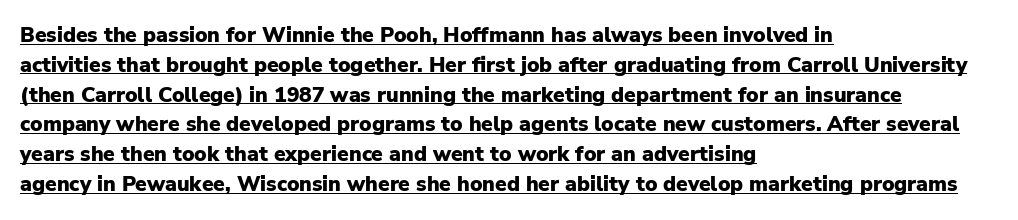
Unlike italic type, these characters show no tilt at all. Left-aligned paragraph, ragged on the right. The typesetting leans heavy: a genuine bold. The space between consecutive lines is moderate. Is the letter spacing exaggerated? No — it looks like the ordinary default.
